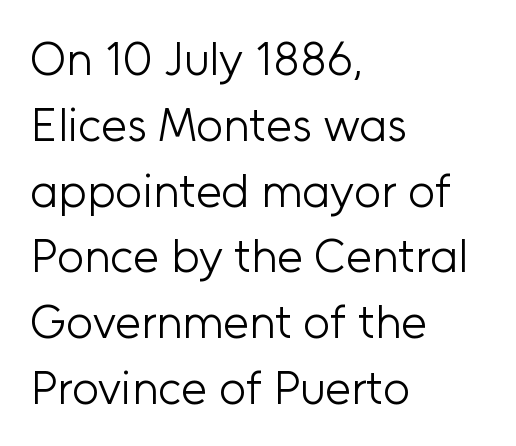
Q: Is the text bold? A: No.
Q: Is the text italic (slanted)? A: No, it is upright.
Q: Is the typeface a serif or a sans-serif typeface? A: Sans-serif.
Q: Is the text underlined? A: No.
Q: How is the paragraph aligned? A: Left-aligned.
Q: Is the spacing between letters normal or unusually wide? A: Normal.
Q: Is the spacing between lines tight, normal or loose? A: Normal.
Q: Width (condensed, normal, or wide)? A: Normal.
Q: Stroke contrast? A: Low.
Q: x-height? A: Medium.
Q: Monospaced? A: No.
